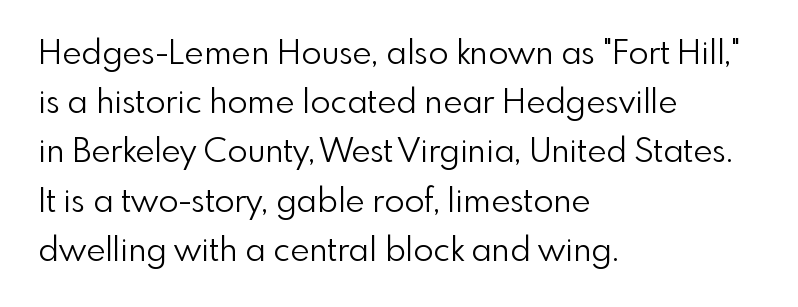
Characters remain perfectly vertical along every line. The horizontal fit of the characters is conventional and even. What kind of face is this? One without serifs — a sans. Quick note: interline space is typical. No heavy texture on the line: the type isn't bold. This sample is left-justified, so line endings fall wherever the words run out.
